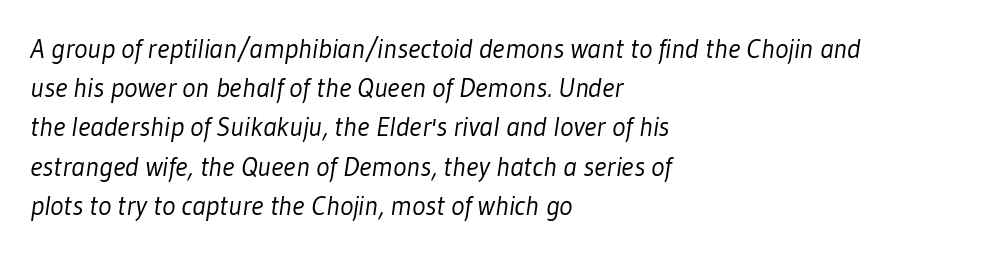
This is not heavy type; no bold has been used. This is sans-serif lettering, the kind often seen on screens and signage. You could not count columns in this text — the font is proportionally spaced. Only glyphs here, with clear space below each row. The rendering anchors every line to the left-hand side.
